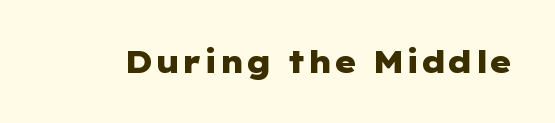
{"serif": "no", "italic": "no", "bold": "yes", "weight": "heavy", "width": "wide", "stroke_contrast": "low", "x_height": "medium", "underline": "no", "letter_spacing": "normal", "letter_spacing_em": 0.0, "glyph_px": 31}
